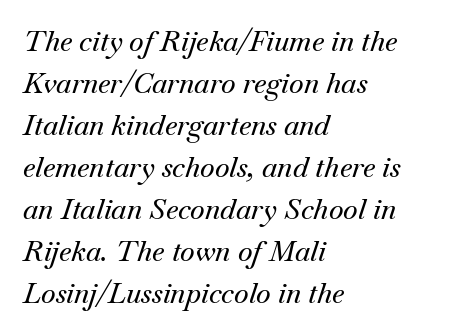
The image shows 28 px serif type, italic (leaning right); set left-aligned, normal line spacing (1.5x), normal letter spacing, not underlined; medium stroke contrast and a small x-height.
